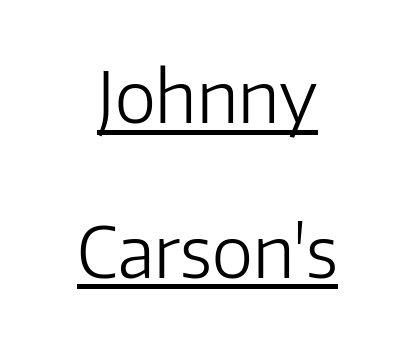
The image shows 70 px light sans-serif type, upright; set centered, loose line spacing (2.21x), normal letter spacing, underlined; low stroke contrast and a medium x-height.
